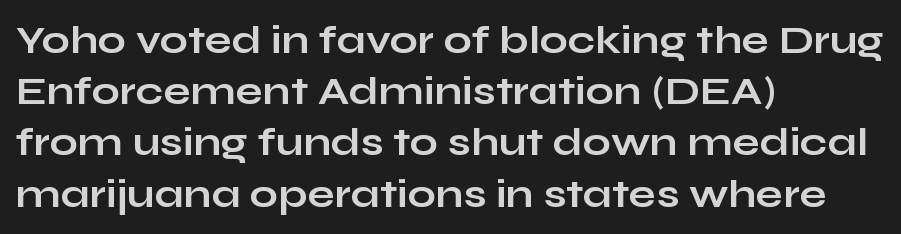
These lines are composed in type without serifs. Summary of vertical rhythm: regular, with standard interline spacing. Only glyphs here, with clear space below each row. The passage shown is typed in a proportional face where columns would drift.
